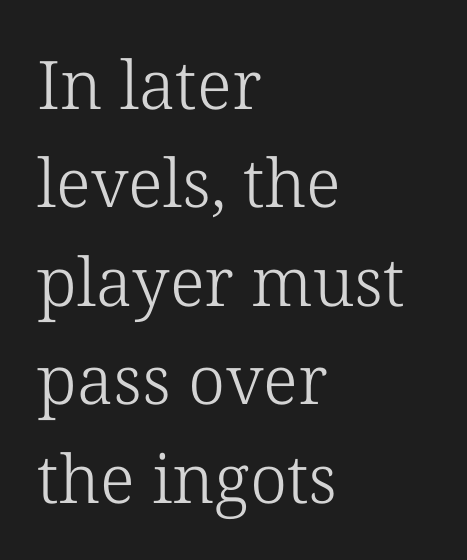
You can tell it's not italic because the verticals are truly vertical. All the whitespace from short lines collects on the right. The string is rendered with underlining switched off. Observe the serifs anchoring each vertical stroke in this sample. The space between consecutive lines is moderate. Observe the ordinary spacing: letters are neighbours, not strangers.
